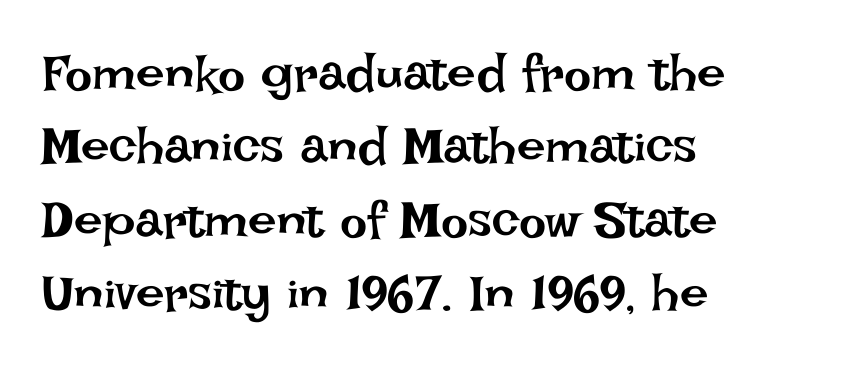
{"italic": "no", "bold": "no", "weight": "regular", "width": "normal", "stroke_contrast": "low", "x_height": "large", "monospaced": "no", "underline": "no", "align": "left", "line_spacing": "normal", "line_spacing_ratio": 1.44, "letter_spacing": "normal", "letter_spacing_em": 0.0, "glyph_px": 51}
